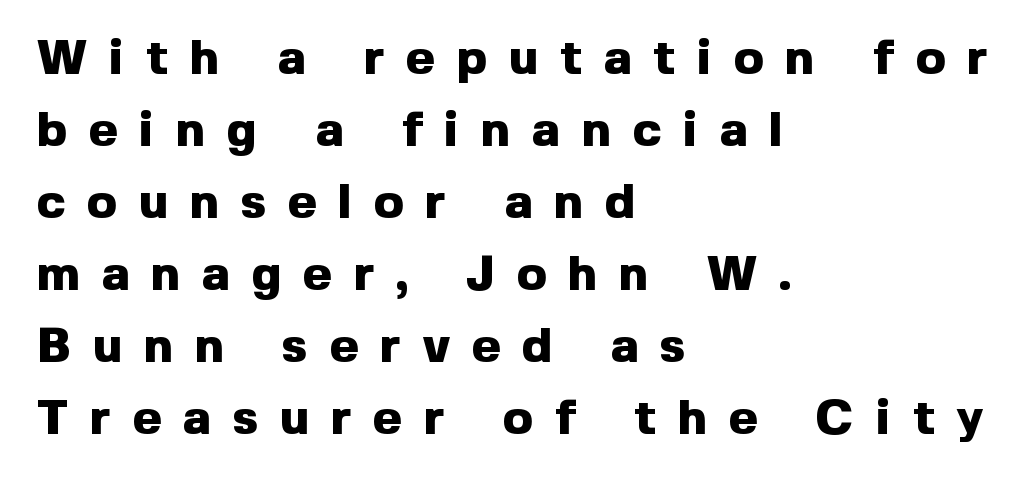
{"serif": "no", "italic": "no", "bold": "yes", "weight": "heavy", "width": "normal", "x_height": "medium", "monospaced": "no", "underline": "no", "align": "left", "line_spacing": "normal", "line_spacing_ratio": 1.47, "letter_spacing": "wide", "letter_spacing_em": 0.45, "glyph_px": 49}
